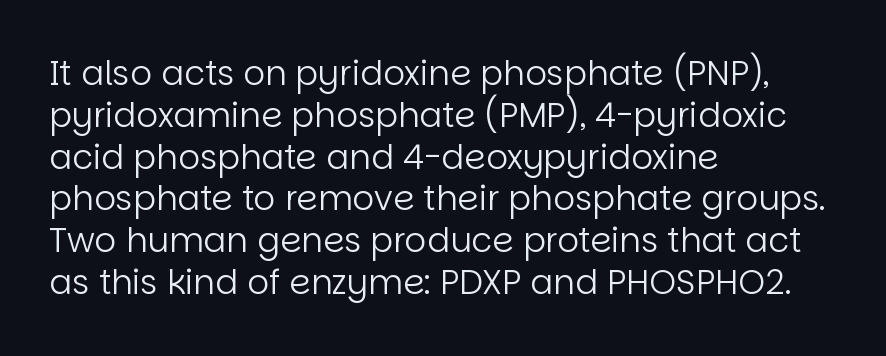
The rag falls on the right side of this text block. Short note: letters normally spaced. The string is rendered with underlining switched off. This sample uses a sans-serif face. No chunkiness to these letters — they're not bold. Varying glyph widths throughout — classic text-font behaviour.
